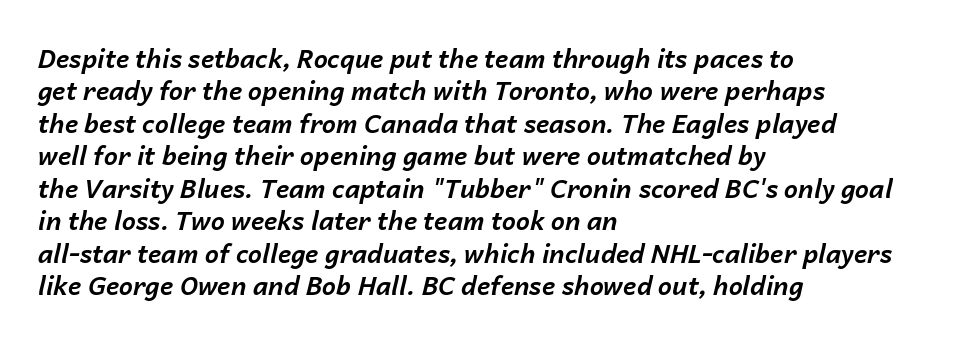
The image shows 25 px bold type, italic (leaning right); set left-aligned, normal line spacing (1.3x), normal letter spacing, not underlined.
